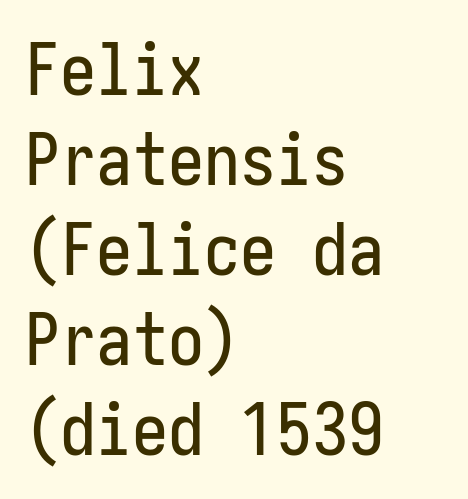
{"serif": "no", "italic": "no", "width": "condensed", "stroke_contrast": "low", "x_height": "medium", "underline": "no", "align": "left", "line_spacing": "normal", "line_spacing_ratio": 1.25, "letter_spacing": "normal", "letter_spacing_em": 0.0, "glyph_px": 72}
